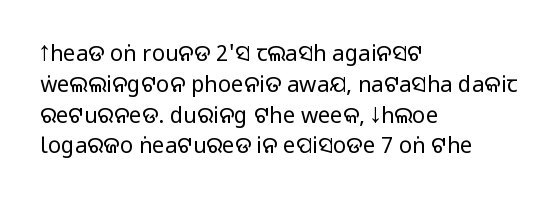
{"italic": "no", "underline": "no", "align": "left", "line_spacing": "normal", "line_spacing_ratio": 1.4, "letter_spacing": "normal", "letter_spacing_em": 0.0, "glyph_px": 22}
